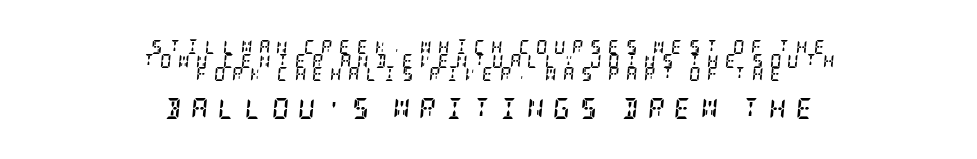
Q: Is the text bold? A: Yes.
Q: Is the text italic (slanted)? A: Yes, it leans right by about 5 degrees.
Q: Is the text underlined? A: No.
Q: How is the paragraph aligned? A: Centered.
Q: Is the spacing between letters normal or unusually wide? A: Unusually wide.
Q: Is the spacing between lines tight, normal or loose? A: Tight.
Q: Which block of text is set in a larger size, the first (top) or the second (bottom)? A: The second (bottom) one.
